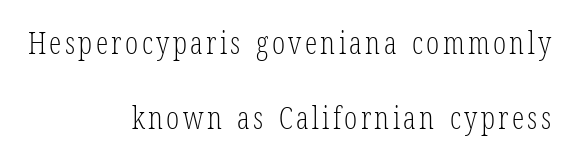
{"serif": "yes", "italic": "no", "bold": "no", "weight": "light", "width": "condensed", "stroke_contrast": "low", "x_height": "medium", "monospaced": "no", "underline": "no", "align": "right", "line_spacing": "loose", "line_spacing_ratio": 2.42, "glyph_px": 31}
